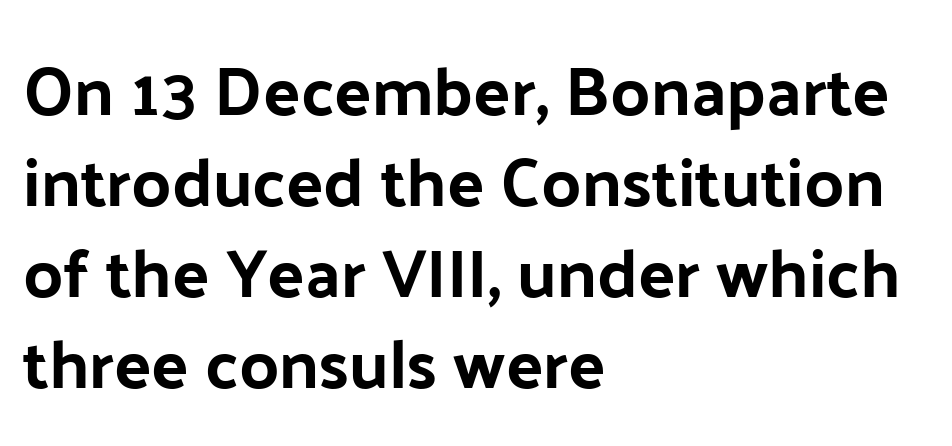
Clear beneath every line of the passage. The vertical gap from one line to the next is medium. It's the straight-up-and-down kind of type. Visually the block forms a straight wall on the left and a jagged coastline on the right.
